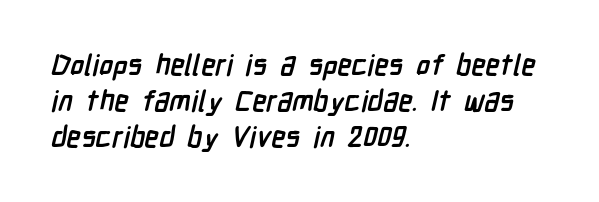
Q: Is the text bold? A: Yes.
Q: Is the typeface a serif or a sans-serif typeface? A: Sans-serif.
Q: Is the text underlined? A: No.
Q: How is the paragraph aligned? A: Left-aligned.
Q: Is the spacing between letters normal or unusually wide? A: Normal.
Q: Width (condensed, normal, or wide)? A: Condensed.
Q: Stroke contrast? A: Low.
Q: x-height? A: Medium.
Q: Monospaced? A: No.
